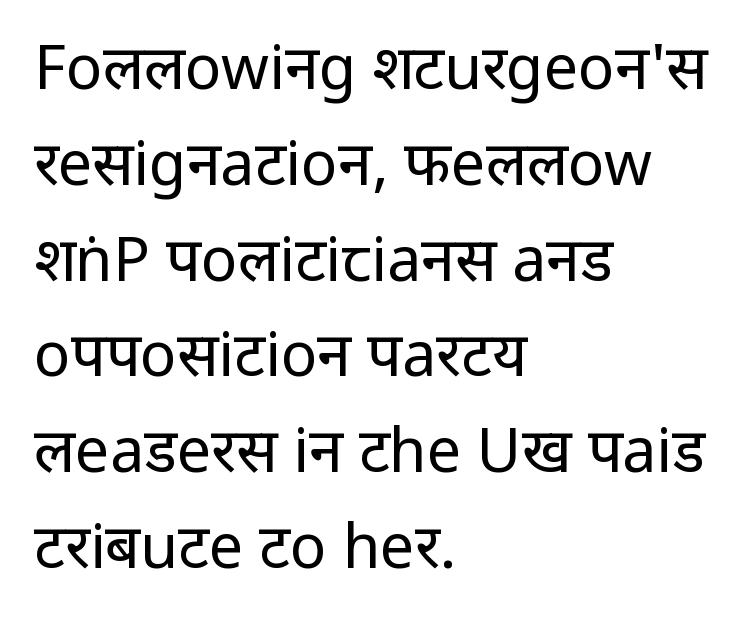
Q: Is the text bold? A: No.
Q: Is the text italic (slanted)? A: No, it is upright.
Q: Is the typeface a serif or a sans-serif typeface? A: Sans-serif.
Q: Is the text underlined? A: No.
Q: How is the paragraph aligned? A: Left-aligned.
Q: Is the spacing between letters normal or unusually wide? A: Normal.
Q: Is the spacing between lines tight, normal or loose? A: Normal.
Q: Width (condensed, normal, or wide)? A: Normal.
Q: Stroke contrast? A: Low.
Q: x-height? A: Medium.
Q: Monospaced? A: No.
